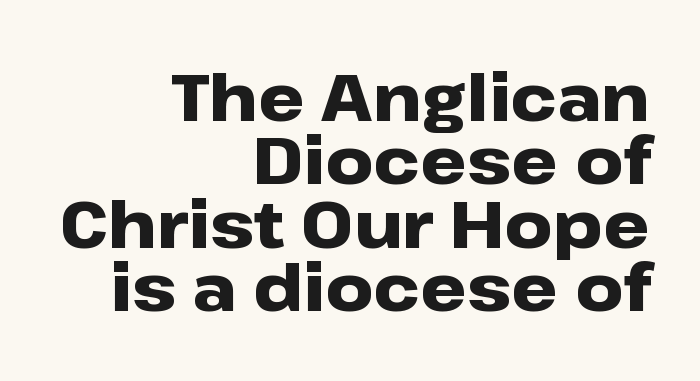
You could barely slide anything between these rows. The compositor pushed each line to the right boundary. Type style note: lacks serifs. The letters stand straight up with perfectly vertical stems. Has an underline been added? It has not. Each glyph is drawn with heavy, bold strokes.
